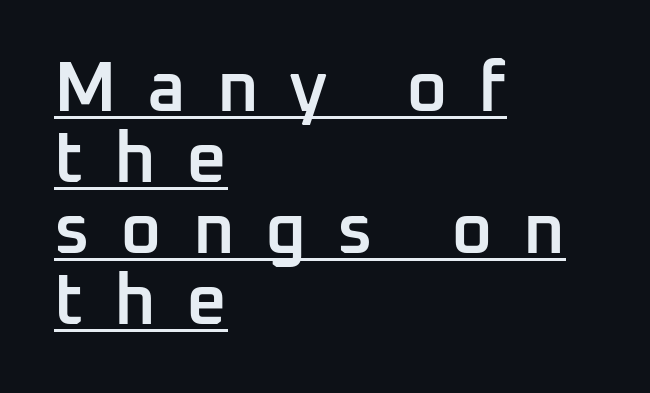
The image shows 71 px semibold sans-serif type, upright; set left-aligned, tight line spacing (1.0x), unusually wide letter spacing (+0.43 em), underlined; low stroke contrast and a medium x-height.
